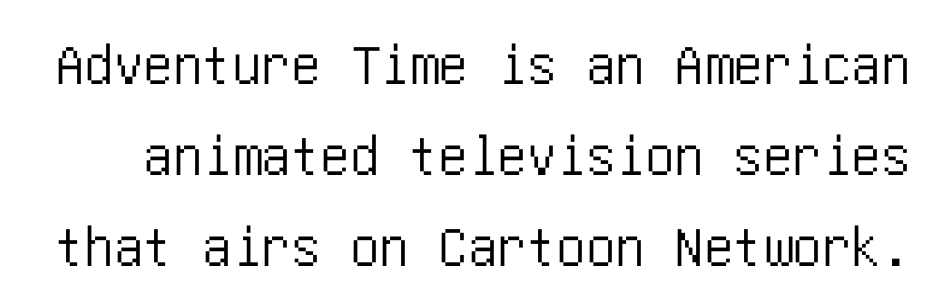
The vertical gap from one line to the next is medium. These lines keep a tight, regular rhythm from letter to letter. The face used here is a sans, in the tradition of grotesques and geometrics. In terms of posture, this sample is upright.
